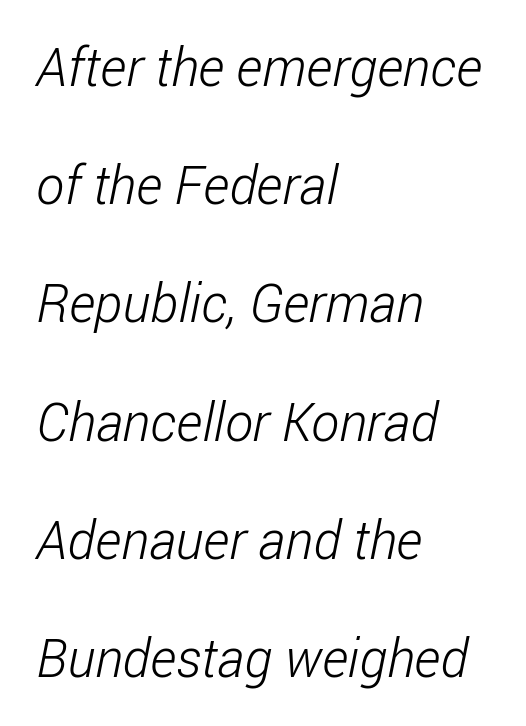
The line texture is even and compact thanks to regular tracking. A typesetter would call this proportional, since set widths differ per character. The designer dialed line spacing up above the default. Line beginnings align vertically; line endings do not. Caption: face not bold, strokes unweighted. Each row of text sits above clean, open space.
